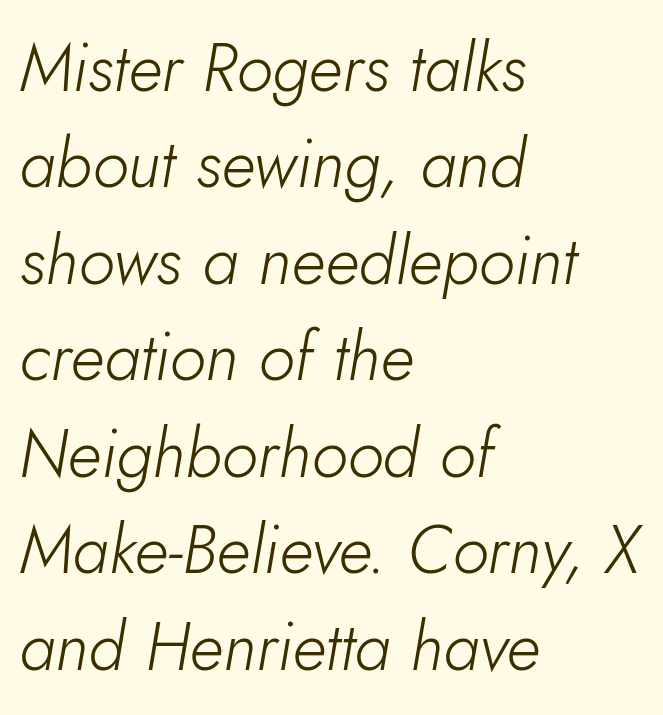
{"italic": "yes", "lean": "right", "slant_degrees": 5, "bold": "no", "weight": "light", "width": "normal", "stroke_contrast": "low", "x_height": "small", "monospaced": "no", "underline": "no", "align": "left", "line_spacing": "normal", "line_spacing_ratio": 1.44, "letter_spacing": "normal", "letter_spacing_em": 0.0, "glyph_px": 67}
